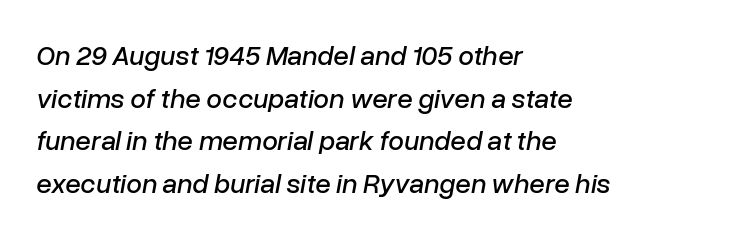
Q: Is the text italic (slanted)? A: Yes, it leans right by about 10 degrees.
Q: Is the text underlined? A: No.
Q: How is the paragraph aligned? A: Left-aligned.
Q: Is the spacing between letters normal or unusually wide? A: Normal.
Q: Is the spacing between lines tight, normal or loose? A: Normal.
Q: Width (condensed, normal, or wide)? A: Normal.
Q: Stroke contrast? A: Low.
Q: x-height? A: Medium.
Q: Monospaced? A: No.
